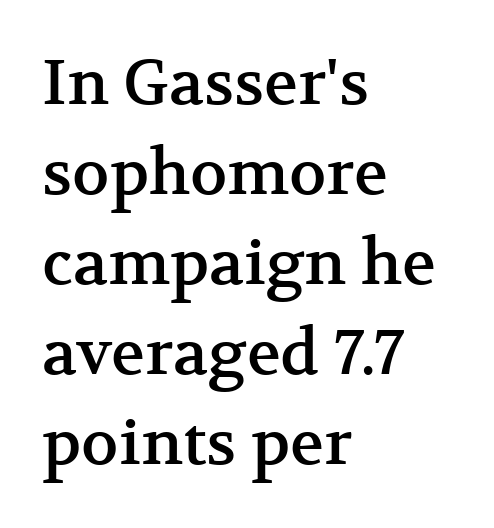
{"serif": "yes", "italic": "no", "width": "normal", "stroke_contrast": "medium", "x_height": "medium", "monospaced": "no", "underline": "no", "align": "left", "line_spacing": "normal", "line_spacing_ratio": 1.43, "letter_spacing": "normal", "letter_spacing_em": 0.0, "glyph_px": 63}
